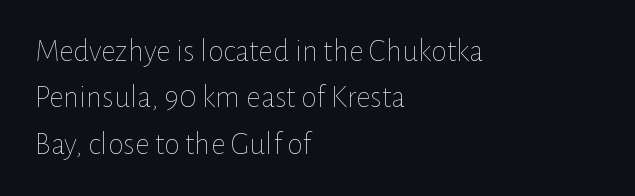
The image shows 32 px thin type, upright; set left-aligned, normal line spacing (1.45x), normal letter spacing, not underlined; low stroke contrast and a medium x-height.
